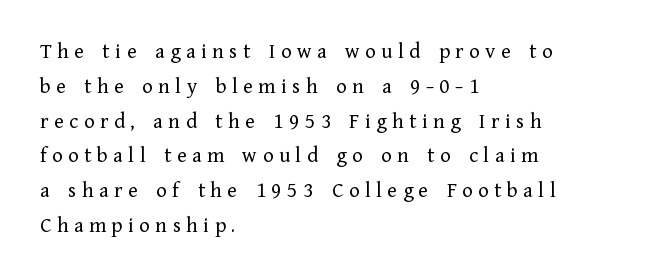
Q: Is the text bold? A: No.
Q: Is the text italic (slanted)? A: No, it is upright.
Q: Is the text underlined? A: No.
Q: How is the paragraph aligned? A: Left-aligned.
Q: Is the spacing between letters normal or unusually wide? A: Unusually wide.
Q: Is the spacing between lines tight, normal or loose? A: Normal.
